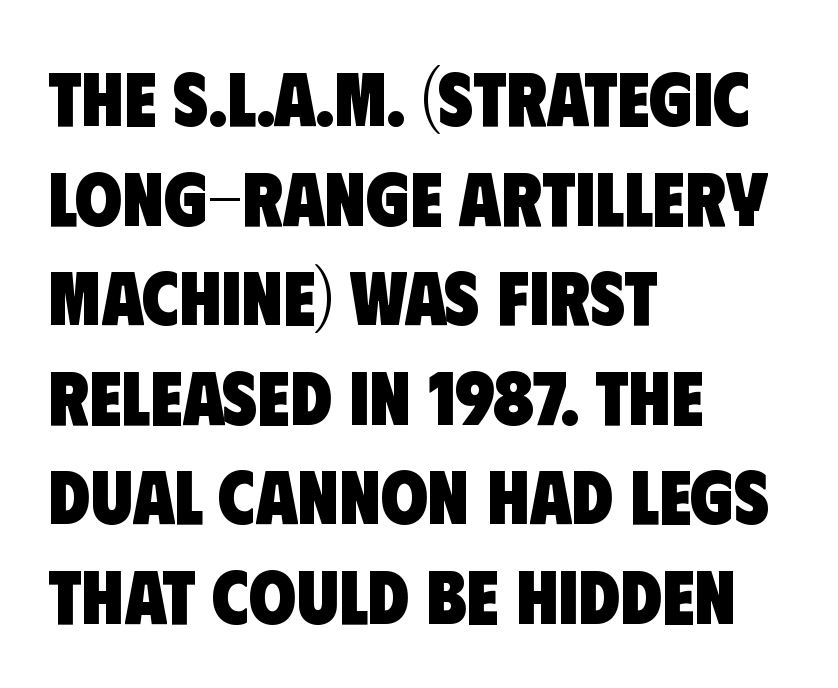
Compared with typical body copy, the letter spacing here is the same. Is the block centered? No — it sits flush against the left margin. Thick stems and heavy bowls — unmistakably bold. Nope, no serifs anywhere on these letters. Nobody drew a line under any word here. Vertical spacing — default.
